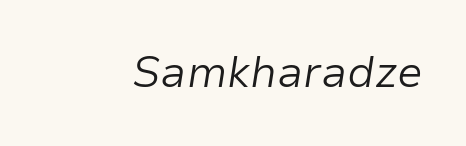
The image shows 43 px light type, italic (leaning right); set normal letter spacing, not underlined; low stroke contrast and a medium x-height.
